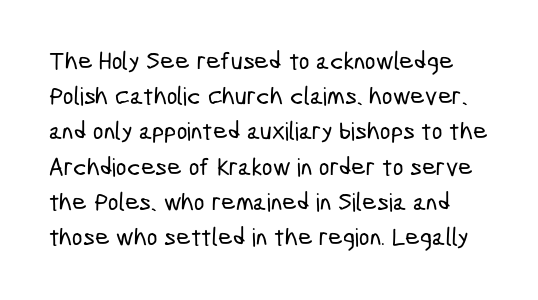
{"underline": "no", "line_spacing": "normal", "line_spacing_ratio": 1.41, "letter_spacing": "normal", "letter_spacing_em": 0.0, "glyph_px": 25}
